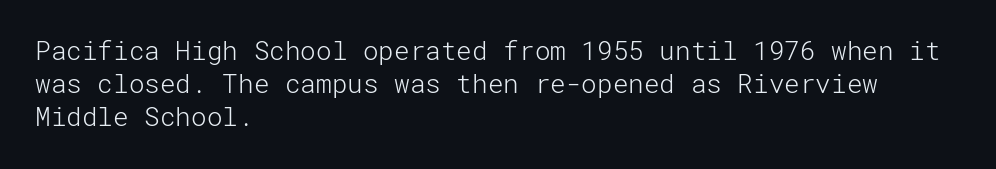
{"italic": "no", "bold": "no", "underline": "no", "align": "left", "line_spacing": "normal", "line_spacing_ratio": 1.27, "letter_spacing": "normal", "letter_spacing_em": 0.0, "glyph_px": 26}
